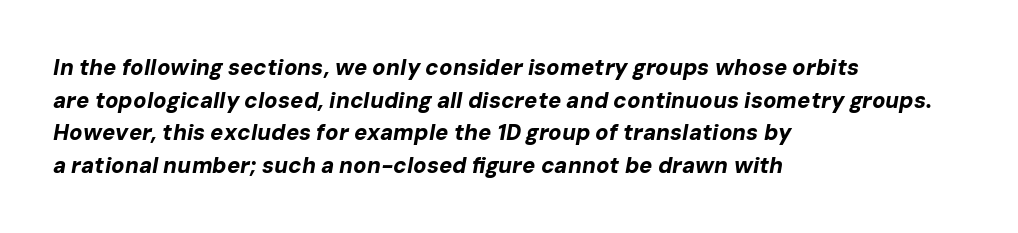
{"italic": "yes", "lean": "right", "slant_degrees": 10, "bold": "yes", "underline": "no", "align": "left", "line_spacing": "normal", "line_spacing_ratio": 1.48, "letter_spacing": "normal", "letter_spacing_em": 0.0, "glyph_px": 22}
